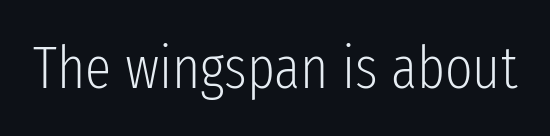
Is this a sans? Yes — the strokes have no serifs. The letters advance in unequal steps, a hallmark of proportional type. Type without underlining. Stroke thickness stays within the range of a standard reading face or lighter.
